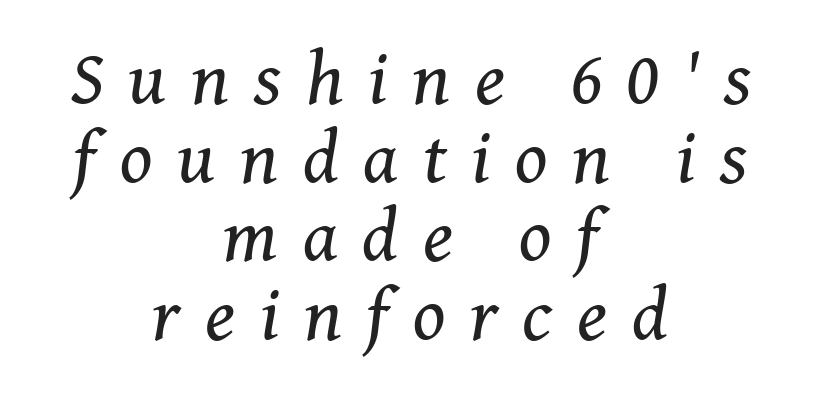
Here the designer chose a conventional face with non-uniform glyph widths. No chunkiness to these letters — they're not bold. An italicized treatment has been applied to the whole sample. Just letters on the line, the space beneath them empty.
